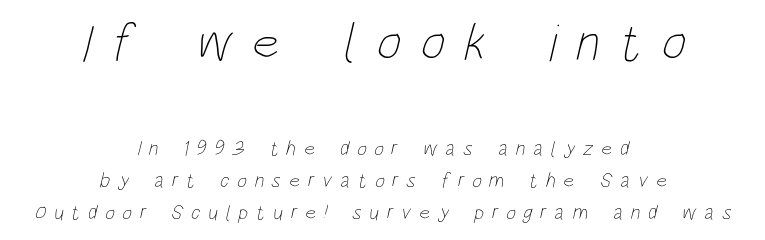
{"bold": "no", "weight": "thin", "width": "condensed", "stroke_contrast": "low", "x_height": "large", "monospaced": "no", "underline": "no", "align": "center", "line_spacing": "normal", "line_spacing_ratio": 1.51, "letter_spacing": "wide", "letter_spacing_em": 0.37, "larger_block": "first", "size_ratio": 2.52, "glyph_px": 53}
